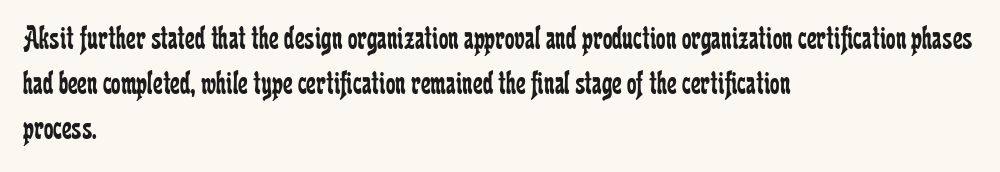
Only glyphs here, with clear space below each row. What's the leading like? Ordinary, nothing unusual. The letters advance in unequal steps, a hallmark of proportional type. The compositor pushed each line to the left boundary. Font category for this specimen: serif.
